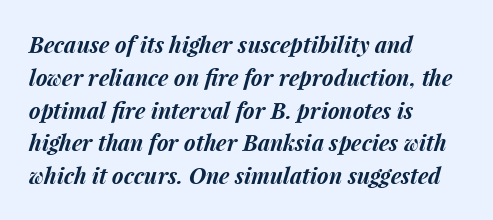
This rendering features lettering with no underline. The rendering uses a moderate line-height, typical for paragraphs. Style check: oblique. The tracking reads as untouched default to a designer's eye. A dark, heavy texture on the line: the type is bold.
